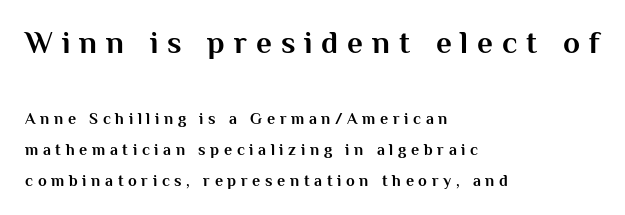
{"serif": "no", "italic": "no", "bold": "yes", "weight": "bold", "width": "normal", "stroke_contrast": "medium", "x_height": "medium", "monospaced": "no", "underline": "no", "align": "left", "line_spacing": "loose", "line_spacing_ratio": 1.92, "letter_spacing": "wide", "letter_spacing_em": 0.29, "larger_block": "first", "size_ratio": 1.94, "glyph_px": 31}
